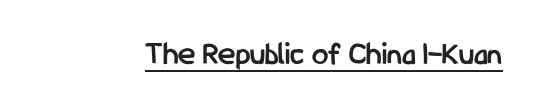
{"serif": "no", "italic": "no", "bold": "yes", "weight": "semibold", "width": "condensed", "stroke_contrast": "low", "x_height": "medium", "monospaced": "no", "underline": "yes", "letter_spacing": "normal", "letter_spacing_em": 0.0, "glyph_px": 33}
